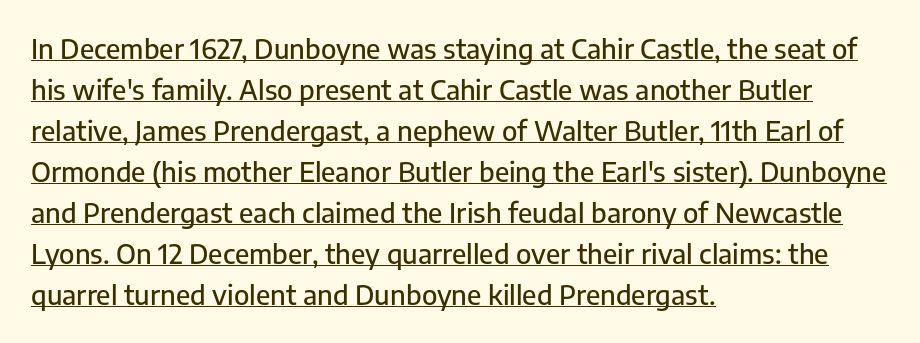
Q: Is the text italic (slanted)? A: No, it is upright.
Q: Is the text underlined? A: Yes.
Q: How is the paragraph aligned? A: Left-aligned.
Q: Is the spacing between letters normal or unusually wide? A: Normal.
Q: Is the spacing between lines tight, normal or loose? A: Normal.
